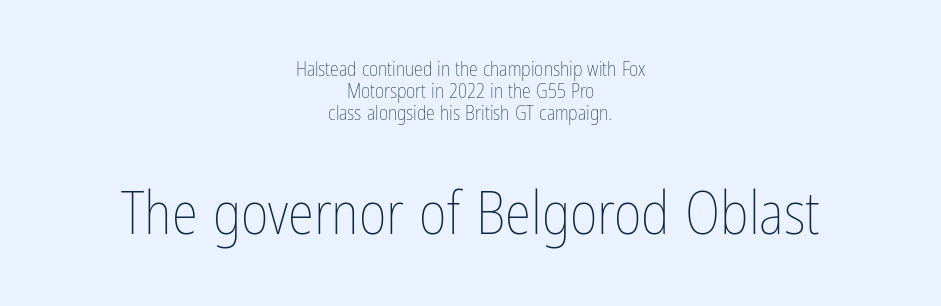
{"italic": "no", "bold": "no", "weight": "thin", "width": "condensed", "stroke_contrast": "low", "x_height": "medium", "monospaced": "no", "underline": "no", "align": "center", "line_spacing": "tight", "line_spacing_ratio": 1.11, "letter_spacing": "normal", "letter_spacing_em": 0.0, "larger_block": "second", "size_ratio": 3.0, "glyph_px": 60}
